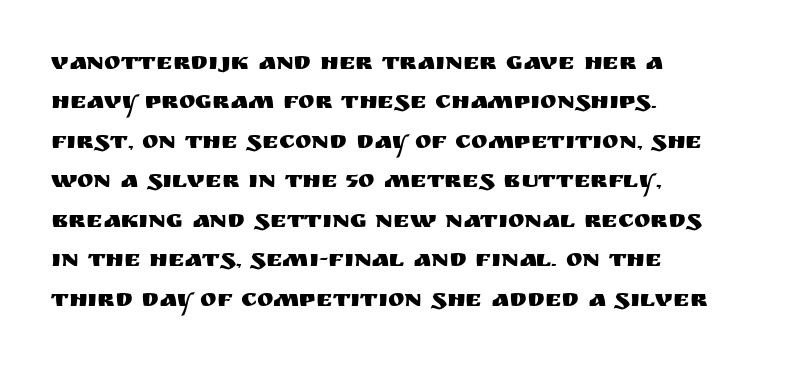
Q: Is the text italic (slanted)? A: No, it is upright.
Q: Is the text underlined? A: No.
Q: How is the paragraph aligned? A: Left-aligned.
Q: Is the spacing between letters normal or unusually wide? A: Normal.
Q: Is the spacing between lines tight, normal or loose? A: Normal.
